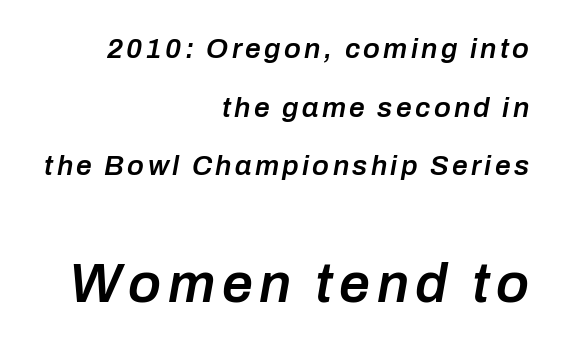
A great deal of white space separates one row of letters from the next. Weight check: semibold — heavier than regular, not quite bold. Quick note: italic. Varying glyph widths throughout — classic text-font behaviour.
